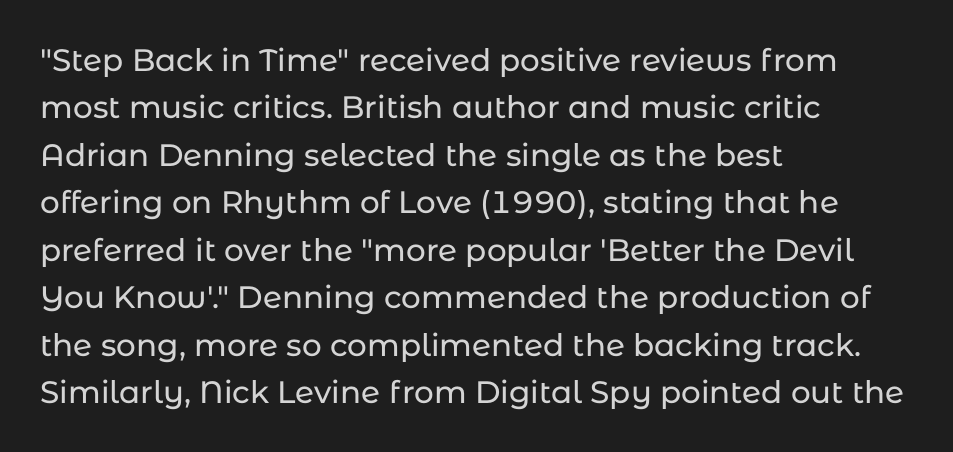
The image shows 31 px sans-serif type, upright; set left-aligned, normal line spacing (1.53x), normal letter spacing, not underlined; low stroke contrast and a medium x-height.
